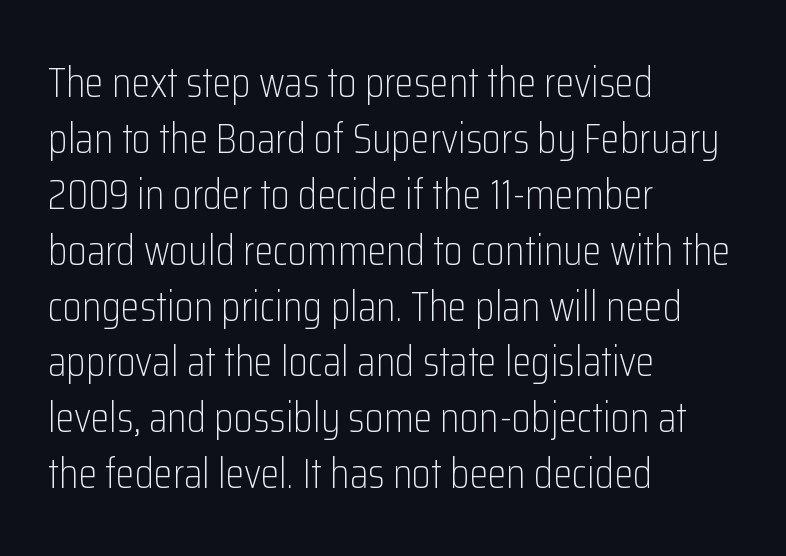
The typesetting does not lean heavy: it is not bold. The face used here is rendered with its standard letterfit. In terms of letterform style, serifs are entirely absent. Line spacing here is normal. The space directly below the letters is spotless.
